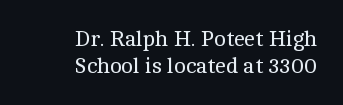
{"italic": "no", "bold": "no", "underline": "no", "align": "right", "line_spacing_ratio": 1.22, "letter_spacing": "normal", "letter_spacing_em": 0.0, "glyph_px": 22}
